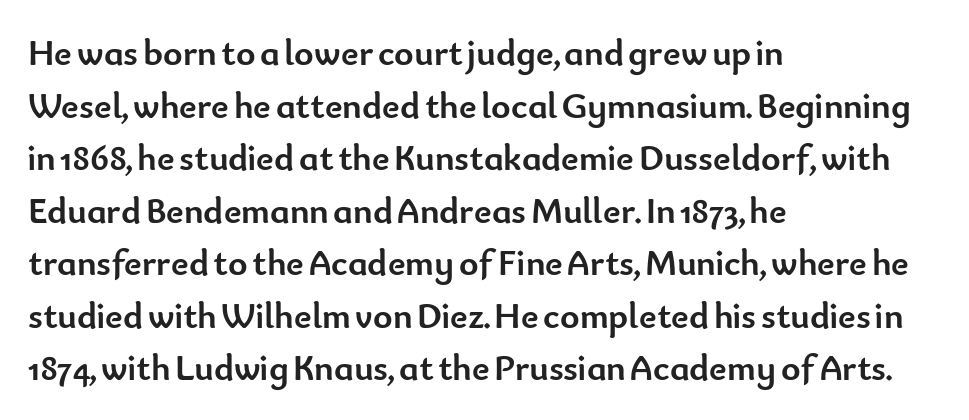
{"serif": "no", "italic": "no", "bold": "yes", "weight": "semibold", "width": "normal", "stroke_contrast": "low", "x_height": "small", "monospaced": "no", "underline": "no", "align": "left", "line_spacing": "normal", "line_spacing_ratio": 1.42, "letter_spacing": "normal", "letter_spacing_em": 0.0, "glyph_px": 37}
